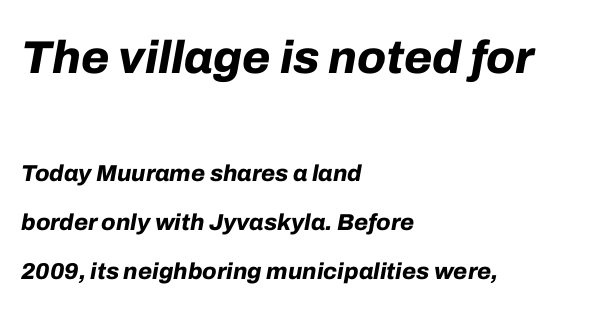
The image shows 46 px bold type, italic (leaning right); set left-aligned, loose line spacing (2.12x), normal letter spacing, not underlined; the first (top) block is 2.0x larger; low stroke contrast and a medium x-height.
